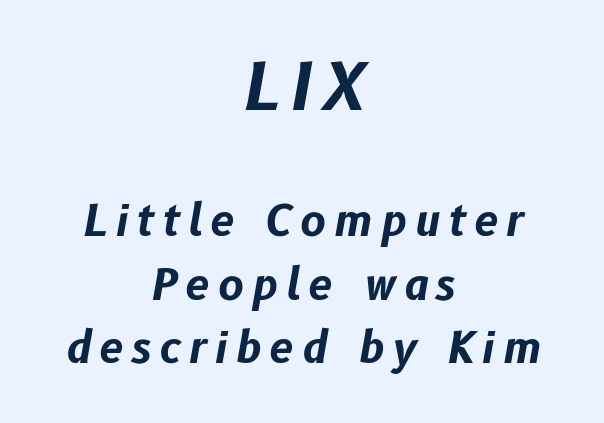
The image shows 64 px bold type, italic (leaning right); set centered, normal line spacing (1.48x), not underlined; the first (top) block is 1.49x larger; low stroke contrast and a medium x-height.
